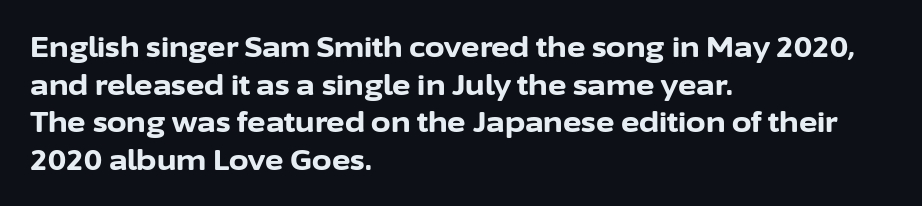
{"serif": "no", "italic": "no", "bold": "yes", "weight": "bold", "width": "normal", "stroke_contrast": "low", "x_height": "medium", "monospaced": "no", "underline": "no", "align": "left", "line_spacing": "normal", "line_spacing_ratio": 1.34, "letter_spacing": "normal", "letter_spacing_em": 0.0, "glyph_px": 28}
